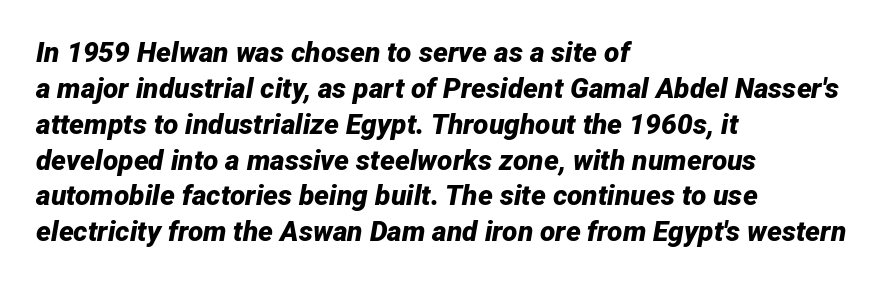
{"italic": "yes", "lean": "right", "slant_degrees": 12, "bold": "yes", "weight": "bold", "width": "normal", "stroke_contrast": "low", "x_height": "medium", "monospaced": "no", "underline": "no", "align": "left", "line_spacing": "normal", "line_spacing_ratio": 1.28, "letter_spacing": "normal", "letter_spacing_em": 0.0, "glyph_px": 28}
